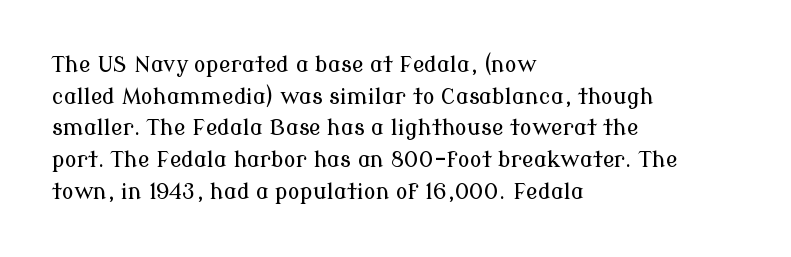
Ordinary non-slanted type is in use. Letter spacing: default. This sample is left-justified, so line endings fall wherever the words run out. Underline: absent. Successive baselines arrive at the customary interval.
